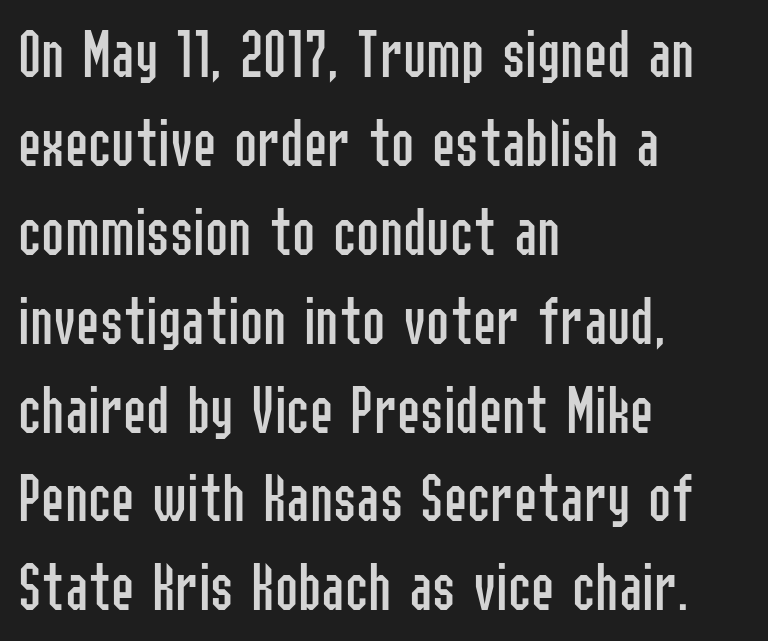
The image shows 70 px regular-weight, condensed sans-serif type, upright; set left-aligned, normal line spacing (1.27x), normal letter spacing, not underlined; low stroke contrast and a medium x-height.
